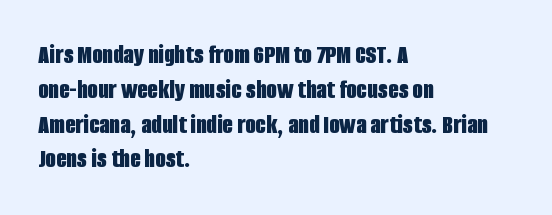
The words here are not underlined. Style check: upright. Typesetter's note: full bold, strokes at maximum text heaviness. Left-aligned paragraph, ragged on the right. One glance says typical: line gaps are just what's usual. Look at the tracking — it's just the regular setting, nothing added.
